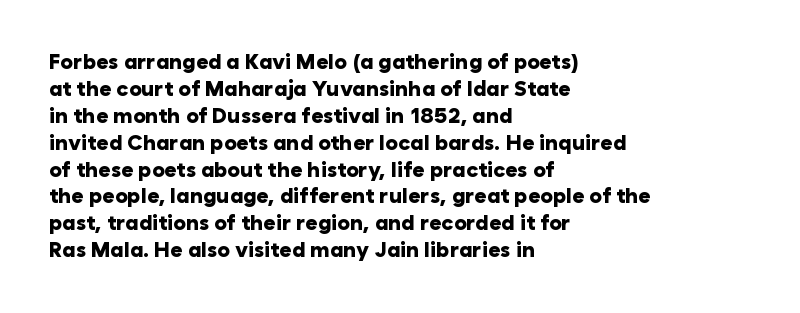
The image shows 21 px bold type, upright; set left-aligned, normal line spacing (1.28x), normal letter spacing, not underlined.
